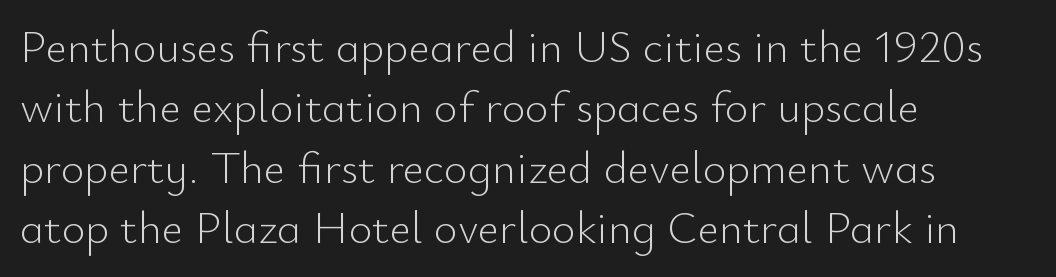
The image shows 46 px light sans-serif type, upright; set left-aligned, normal line spacing (1.31x), normal letter spacing, not underlined; low stroke contrast and a small x-height.
